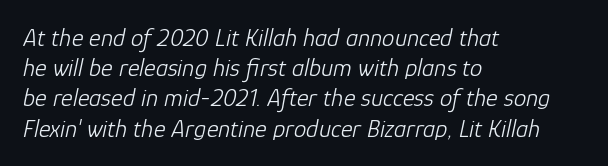
The image shows 25 px text type, italic (leaning right); set left-aligned, line spacing 1.21x, normal letter spacing, not underlined.
